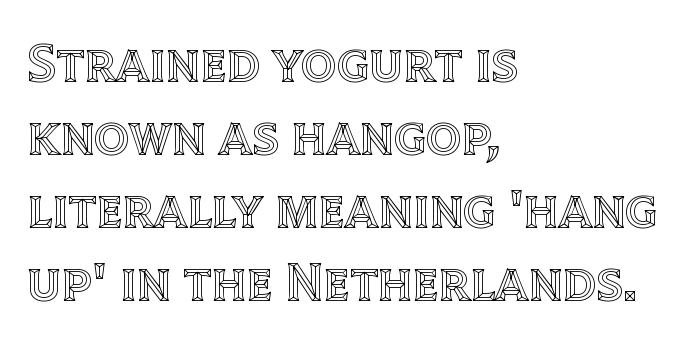
Q: Is the text italic (slanted)? A: No, it is upright.
Q: Is the text underlined? A: No.
Q: How is the paragraph aligned? A: Left-aligned.
Q: Is the spacing between letters normal or unusually wide? A: Normal.
Q: Is the spacing between lines tight, normal or loose? A: Normal.
Q: Width (condensed, normal, or wide)? A: Normal.
Q: x-height? A: Large.
Q: Monospaced? A: No.
